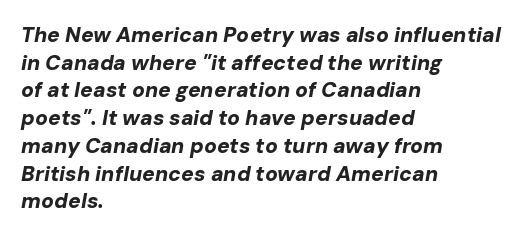
{"italic": "yes", "lean": "right", "slant_degrees": 10, "bold": "yes", "underline": "no", "align": "left", "line_spacing": "normal", "line_spacing_ratio": 1.32, "letter_spacing": "normal", "letter_spacing_em": 0.0, "glyph_px": 21}
